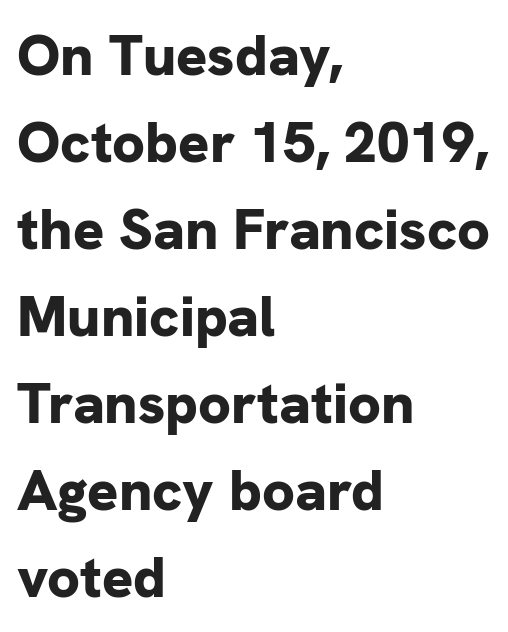
Q: Is the text bold? A: Yes.
Q: Is the text italic (slanted)? A: No, it is upright.
Q: Is the typeface a serif or a sans-serif typeface? A: Sans-serif.
Q: Is the text underlined? A: No.
Q: How is the paragraph aligned? A: Left-aligned.
Q: Is the spacing between letters normal or unusually wide? A: Normal.
Q: Is the spacing between lines tight, normal or loose? A: Normal.
Q: Width (condensed, normal, or wide)? A: Normal.
Q: Stroke contrast? A: Low.
Q: x-height? A: Medium.
Q: Monospaced? A: No.
